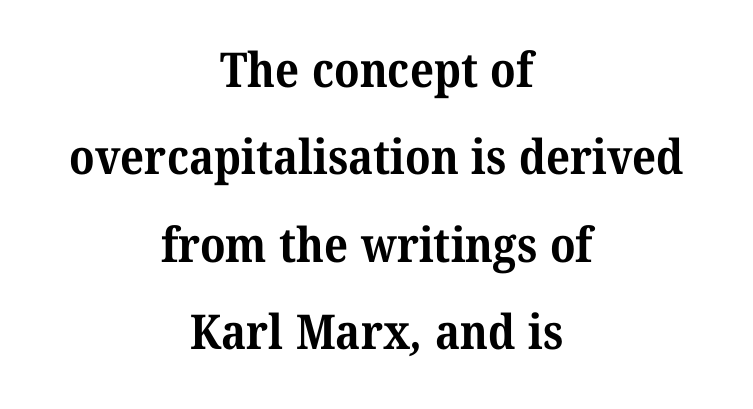
{"serif": "yes", "bold": "yes", "weight": "bold", "width": "normal", "stroke_contrast": "medium", "x_height": "medium", "monospaced": "no", "underline": "no", "align": "center", "line_spacing_ratio": 1.82, "letter_spacing": "normal", "letter_spacing_em": 0.0, "glyph_px": 48}
